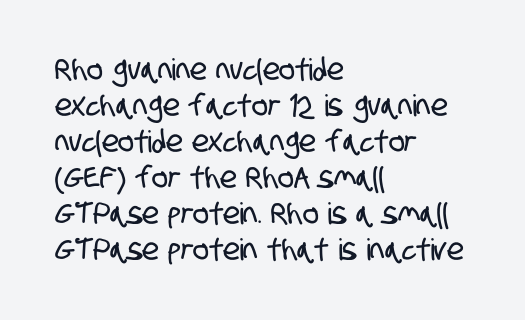
Q: Is the typeface a serif or a sans-serif typeface? A: Sans-serif.
Q: Is the text underlined? A: No.
Q: How is the paragraph aligned? A: Left-aligned.
Q: Is the spacing between letters normal or unusually wide? A: Normal.
Q: Width (condensed, normal, or wide)? A: Condensed.
Q: Stroke contrast? A: Low.
Q: x-height? A: Large.
Q: Monospaced? A: No.
